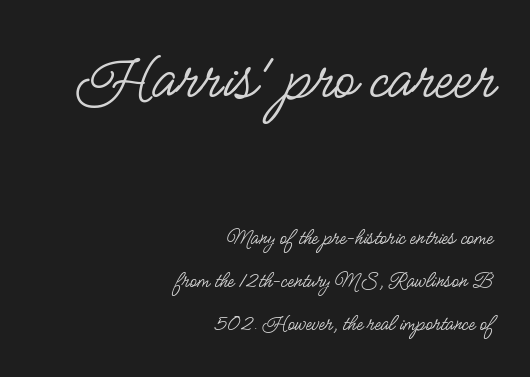
Each word holds together tightly as a unit, with standard inter-letter gaps. The letters advance in unequal steps, a hallmark of proportional type. Compared with a flush-left layout, this one pins lines to the opposite, right side.
